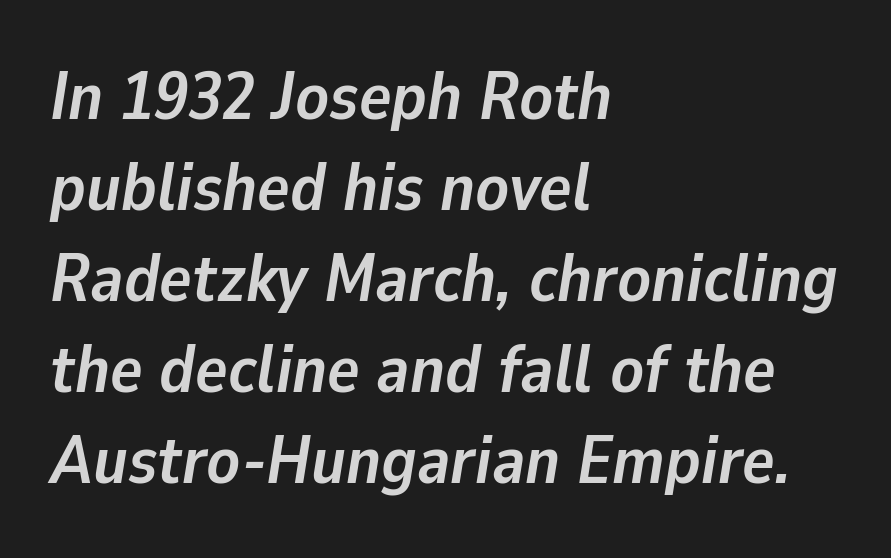
Q: Is the text bold? A: Yes.
Q: Is the text italic (slanted)? A: Yes, it leans right by about 9 degrees.
Q: Is the text underlined? A: No.
Q: How is the paragraph aligned? A: Left-aligned.
Q: Is the spacing between letters normal or unusually wide? A: Normal.
Q: Is the spacing between lines tight, normal or loose? A: Normal.
Q: Width (condensed, normal, or wide)? A: Normal.
Q: Stroke contrast? A: Low.
Q: x-height? A: Medium.
Q: Monospaced? A: No.
